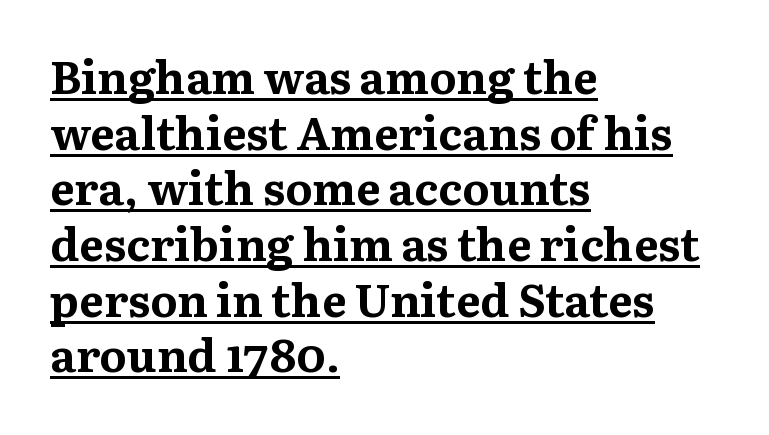
Q: Is the text bold? A: Yes.
Q: Is the text italic (slanted)? A: No, it is upright.
Q: Is the typeface a serif or a sans-serif typeface? A: Serif.
Q: Is the text underlined? A: Yes.
Q: How is the paragraph aligned? A: Left-aligned.
Q: Is the spacing between letters normal or unusually wide? A: Normal.
Q: Width (condensed, normal, or wide)? A: Normal.
Q: Stroke contrast? A: Medium.
Q: x-height? A: Medium.
Q: Monospaced? A: No.
